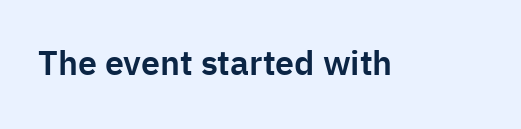
{"serif": "no", "italic": "no", "width": "normal", "stroke_contrast": "low", "x_height": "medium", "monospaced": "no", "underline": "no", "letter_spacing": "normal", "letter_spacing_em": 0.0, "glyph_px": 34}
